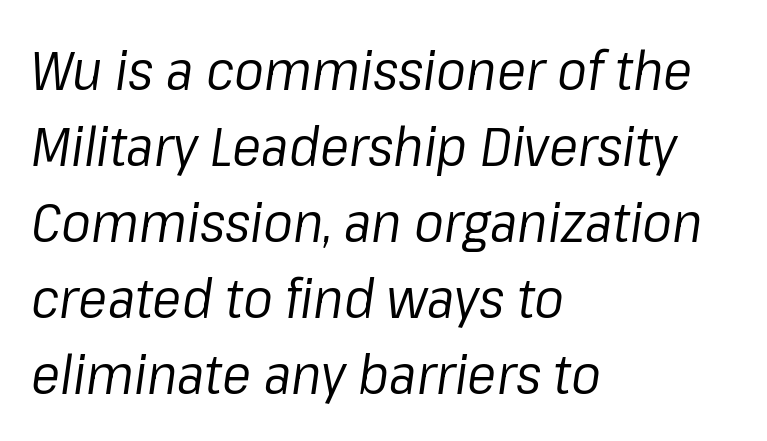
The image shows 55 px regular-weight type, italic (leaning right); set left-aligned, normal line spacing (1.38x), normal letter spacing, not underlined; low stroke contrast and a medium x-height.
